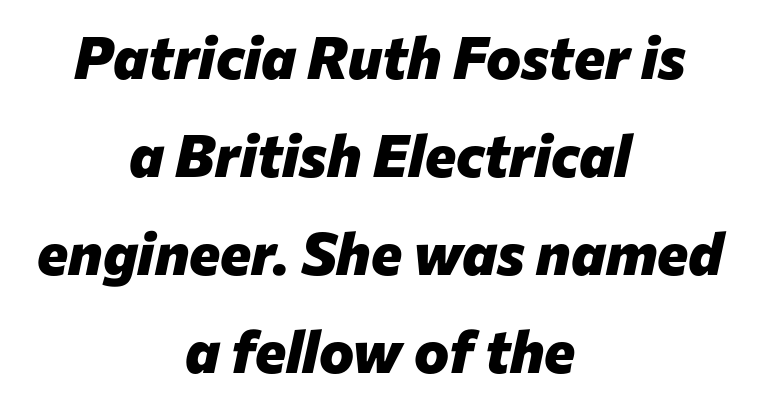
{"italic": "yes", "lean": "right", "slant_degrees": 12, "bold": "yes", "weight": "heavy", "width": "normal", "stroke_contrast": "low", "x_height": "medium", "monospaced": "no", "underline": "no", "align": "center", "line_spacing": "normal", "line_spacing_ratio": 1.66, "letter_spacing": "normal", "letter_spacing_em": 0.0, "glyph_px": 59}
